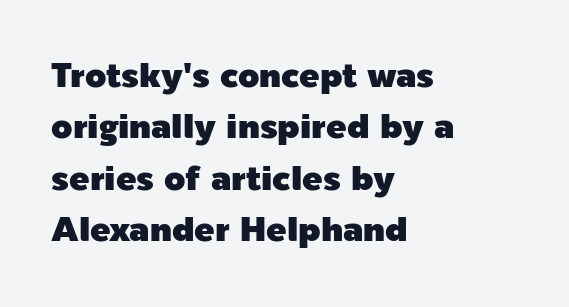
{"serif": "no", "italic": "no", "width": "normal", "x_height": "medium", "monospaced": "no", "underline": "no", "align": "left", "line_spacing": "normal", "line_spacing_ratio": 1.51, "letter_spacing": "normal", "letter_spacing_em": 0.0, "glyph_px": 34}
